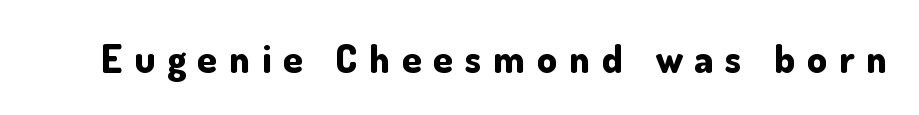
Q: Is the text bold? A: Yes.
Q: Is the text italic (slanted)? A: No, it is upright.
Q: Is the typeface a serif or a sans-serif typeface? A: Sans-serif.
Q: Is the text underlined? A: No.
Q: Is the spacing between letters normal or unusually wide? A: Unusually wide.
Q: Width (condensed, normal, or wide)? A: Normal.
Q: Stroke contrast? A: Low.
Q: x-height? A: Small.
Q: Monospaced? A: No.
